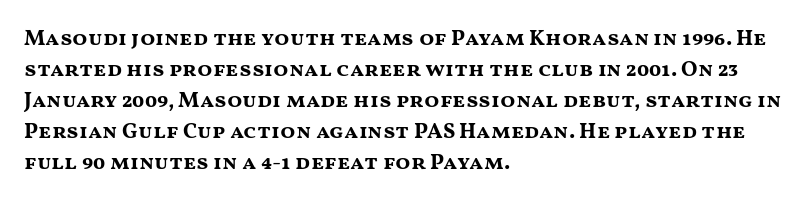
Q: Is the text bold? A: Yes.
Q: Is the text italic (slanted)? A: No, it is upright.
Q: Is the text underlined? A: No.
Q: How is the paragraph aligned? A: Left-aligned.
Q: Is the spacing between letters normal or unusually wide? A: Normal.
Q: Is the spacing between lines tight, normal or loose? A: Normal.
